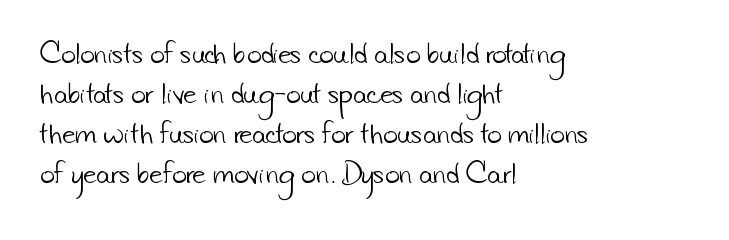
{"bold": "no", "underline": "no", "align": "left", "line_spacing": "normal", "line_spacing_ratio": 1.6, "letter_spacing": "normal", "letter_spacing_em": 0.0, "glyph_px": 25}
